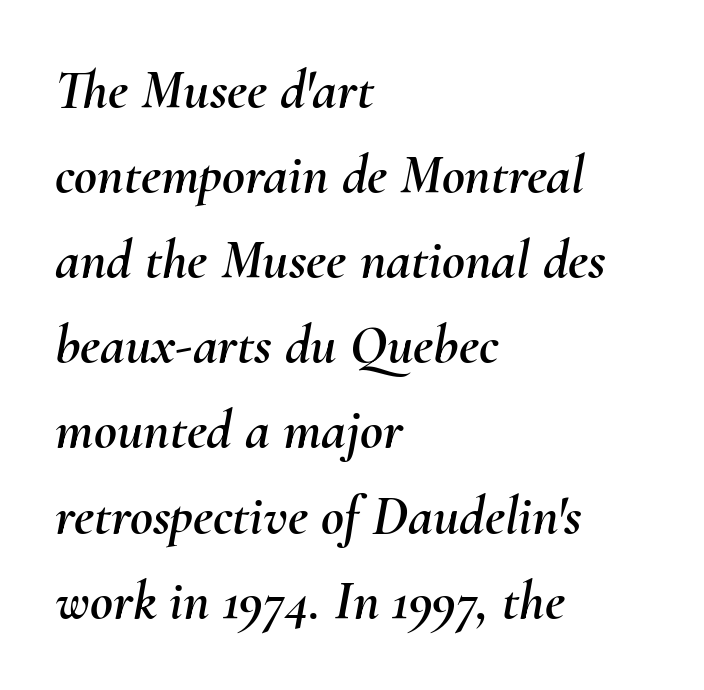
Compared with ordinary roman type, these characters are visibly tilted. Note the varied advance widths — an 'i' is clearly narrower than an 'm'. Nobody touched the tracking dial on this one. These lines stack with their left ends in a neat column. Whoever set this chose a conventional vertical rhythm. Bare-footed words on every line.
